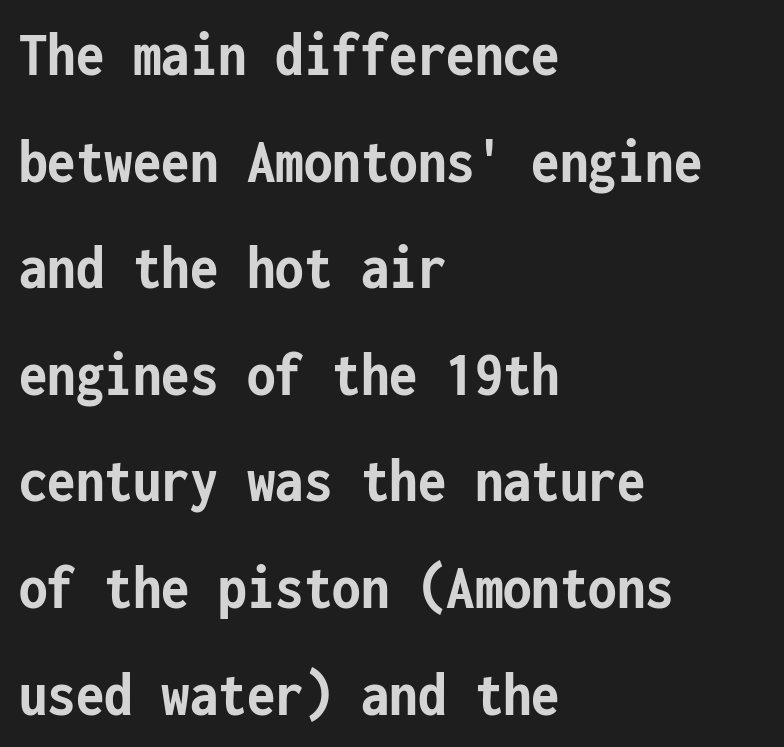
The image shows 65 px semibold, condensed sans-serif type, upright, monospaced; set left-aligned, normal line spacing (1.64x), normal letter spacing, not underlined; low stroke contrast and a medium x-height.
